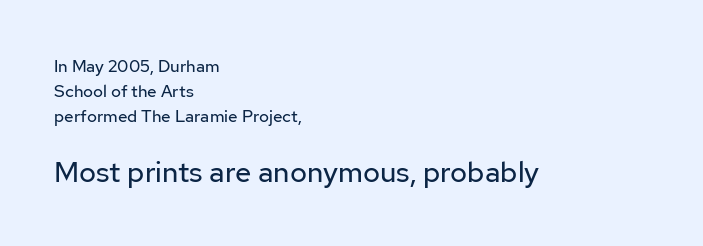
The gap between lines stays unmarked. Ink coverage per letter is moderate at most. Check where the strokes stop: nothing finishes them off — pure sans. A roman cut, with each character standing at attention.
